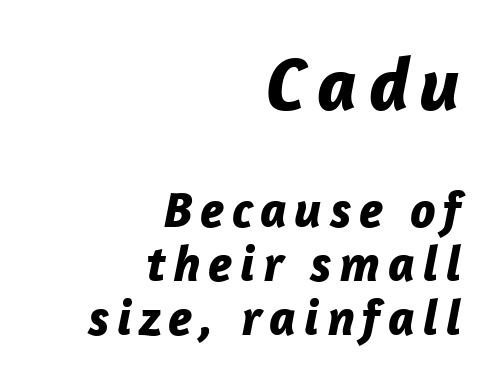
Slanted lettering throughout. These lines huddle together more closely than default settings would place them. Here the designer chose a conventional face with non-uniform glyph widths. The rendering anchors every line to the right-hand side.
